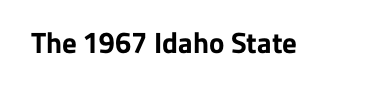
The image shows 29 px bold sans-serif type, upright; set normal letter spacing, not underlined; low stroke contrast and a medium x-height.
